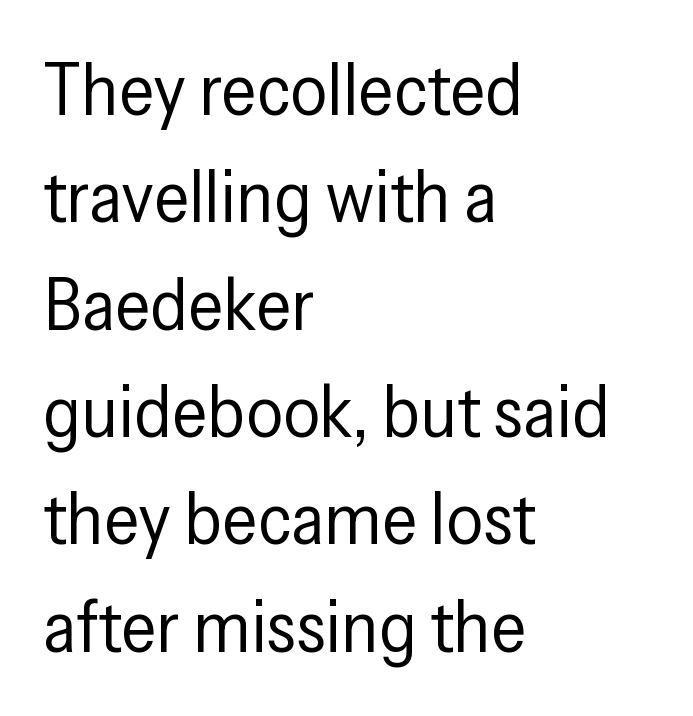
Q: Is the text bold? A: No.
Q: Is the text italic (slanted)? A: No, it is upright.
Q: Is the typeface a serif or a sans-serif typeface? A: Sans-serif.
Q: Is the text underlined? A: No.
Q: How is the paragraph aligned? A: Left-aligned.
Q: Is the spacing between letters normal or unusually wide? A: Normal.
Q: Is the spacing between lines tight, normal or loose? A: Normal.
Q: Width (condensed, normal, or wide)? A: Condensed.
Q: Stroke contrast? A: Low.
Q: x-height? A: Medium.
Q: Monospaced? A: No.
